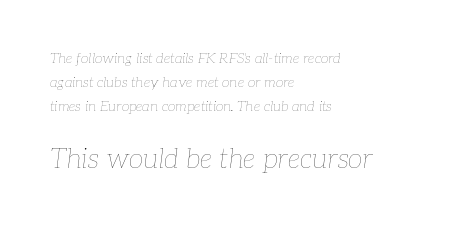
Q: Is the text bold? A: No.
Q: Is the text italic (slanted)? A: Yes, it leans right by about 7 degrees.
Q: Is the text underlined? A: No.
Q: How is the paragraph aligned? A: Left-aligned.
Q: Is the spacing between letters normal or unusually wide? A: Normal.
Q: Is the spacing between lines tight, normal or loose? A: Normal.
Q: Which block of text is set in a larger size, the first (top) or the second (bottom)? A: The second (bottom) one.
